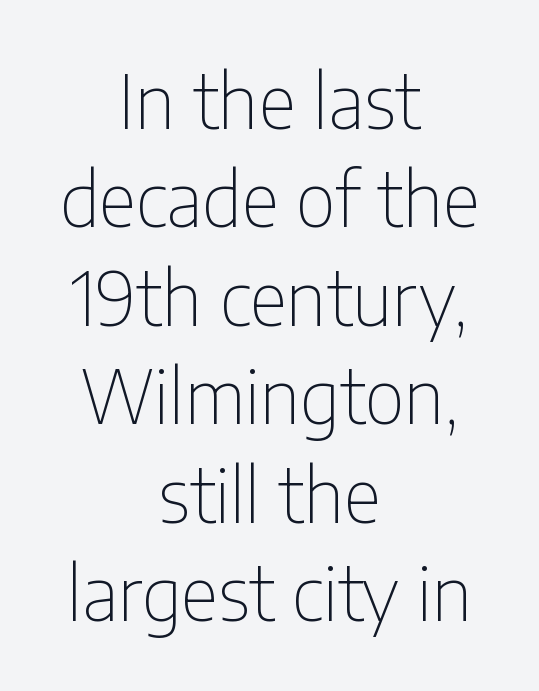
Q: Is the text bold? A: No.
Q: Is the text italic (slanted)? A: No, it is upright.
Q: Is the typeface a serif or a sans-serif typeface? A: Sans-serif.
Q: Is the text underlined? A: No.
Q: How is the paragraph aligned? A: Centered.
Q: Is the spacing between letters normal or unusually wide? A: Normal.
Q: Is the spacing between lines tight, normal or loose? A: Normal.
Q: Width (condensed, normal, or wide)? A: Condensed.
Q: Stroke contrast? A: Low.
Q: x-height? A: Medium.
Q: Monospaced? A: No.
